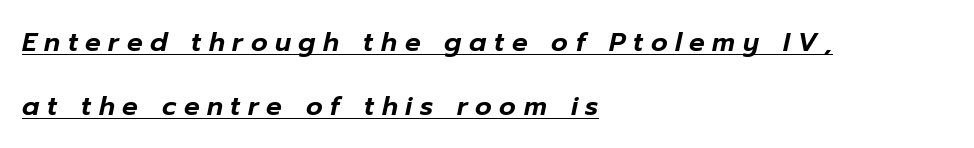
Q: Is the text italic (slanted)? A: Yes, it leans right by about 12 degrees.
Q: Is the text underlined? A: Yes.
Q: How is the paragraph aligned? A: Left-aligned.
Q: Is the spacing between letters normal or unusually wide? A: Unusually wide.
Q: Is the spacing between lines tight, normal or loose? A: Loose.
